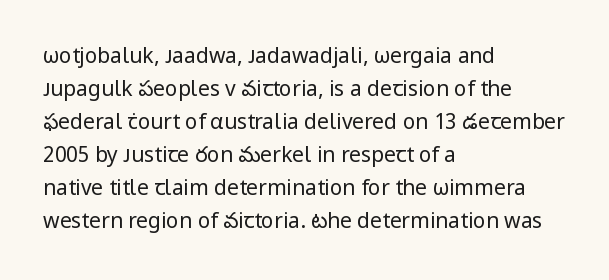
Q: Is the text bold? A: No.
Q: Is the text italic (slanted)? A: No, it is upright.
Q: Is the text underlined? A: No.
Q: How is the paragraph aligned? A: Left-aligned.
Q: Is the spacing between letters normal or unusually wide? A: Normal.
Q: Is the spacing between lines tight, normal or loose? A: Normal.
